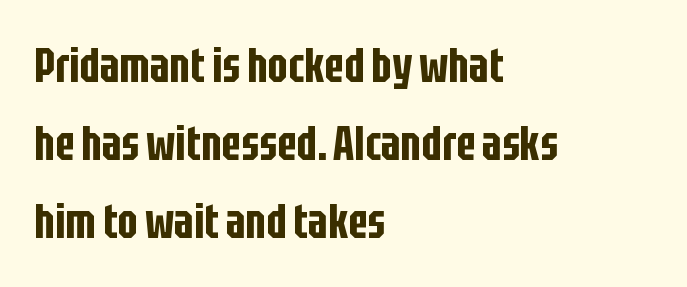
{"serif": "no", "italic": "no", "width": "condensed", "stroke_contrast": "low", "x_height": "large", "monospaced": "no", "underline": "no", "align": "left", "line_spacing": "normal", "line_spacing_ratio": 1.62, "letter_spacing": "normal", "letter_spacing_em": 0.0, "glyph_px": 48}
